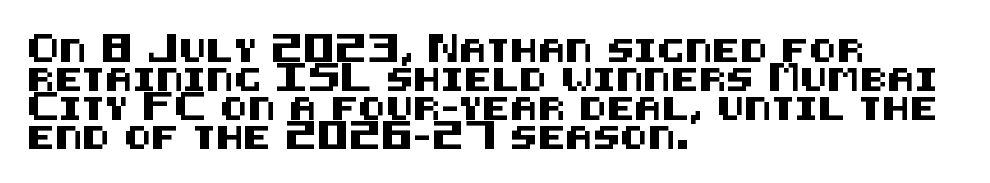
The image shows 23 px text type, upright; set left-aligned, normal line spacing (1.26x), normal letter spacing, not underlined.
